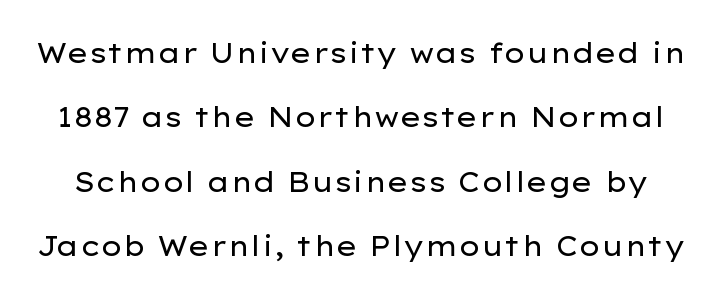
The image shows 27 px text type, upright; set loose line spacing (2.38x), normal letter spacing, not underlined.
